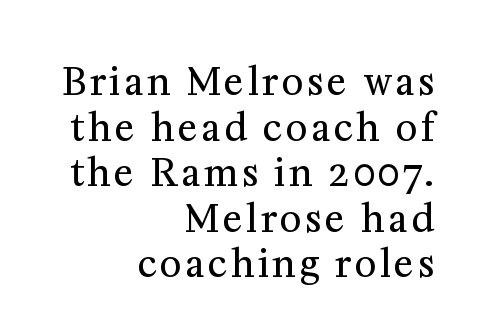
Type style note: has serifs. No italicization has been applied; the sample stays upright. Do the characters align in a grid? No, the font is proportional. No letter is thick-stroked: the sample isn't bold. The paragraph has a hard right edge and a soft left edge.
